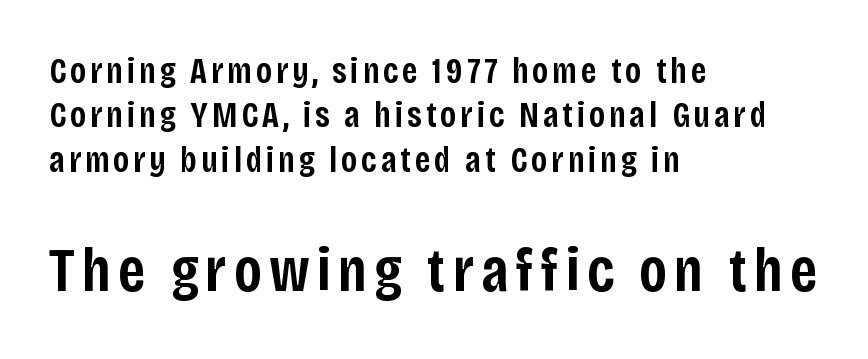
The image shows 63 px semibold, condensed sans-serif type, upright; set left-aligned, line spacing 1.23x, not underlined; the second (bottom) block is 1.75x larger; low stroke contrast and a large x-height.
